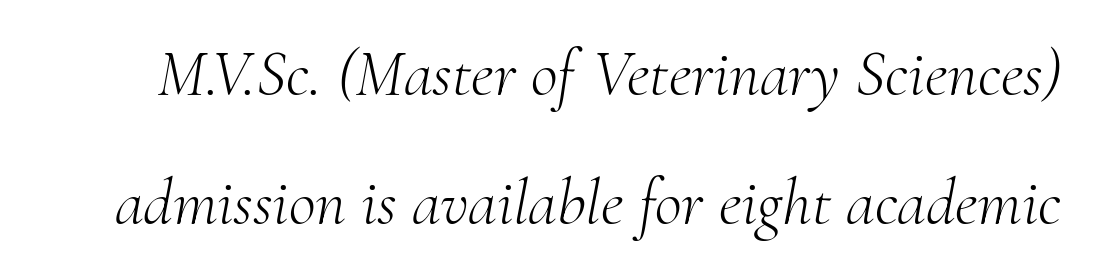
The image shows 66 px light serif type, italic (leaning right); set loose line spacing (1.96x), normal letter spacing, not underlined; medium stroke contrast and a small x-height.
